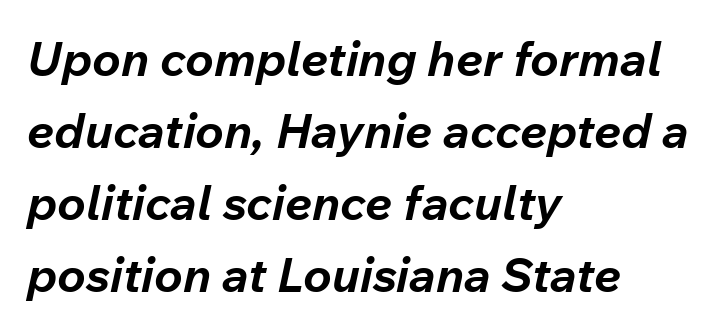
Q: Is the text bold? A: Yes.
Q: Is the text italic (slanted)? A: Yes, it leans right by about 12 degrees.
Q: Is the text underlined? A: No.
Q: How is the paragraph aligned? A: Left-aligned.
Q: Is the spacing between letters normal or unusually wide? A: Normal.
Q: Is the spacing between lines tight, normal or loose? A: Normal.
Q: Width (condensed, normal, or wide)? A: Normal.
Q: Stroke contrast? A: Low.
Q: x-height? A: Medium.
Q: Monospaced? A: No.
